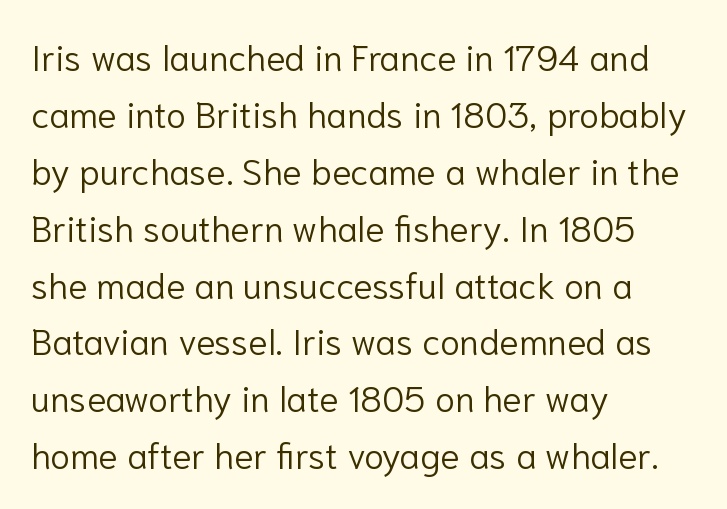
Summary of vertical rhythm: regular, with standard interline spacing. Line starts are locked; line ends wander. Style check: upright. Descender tails drop into unmarked territory. The face looks like a standard text weight, possibly lighter. The characters display no serif detailing; their extremities are plain.
